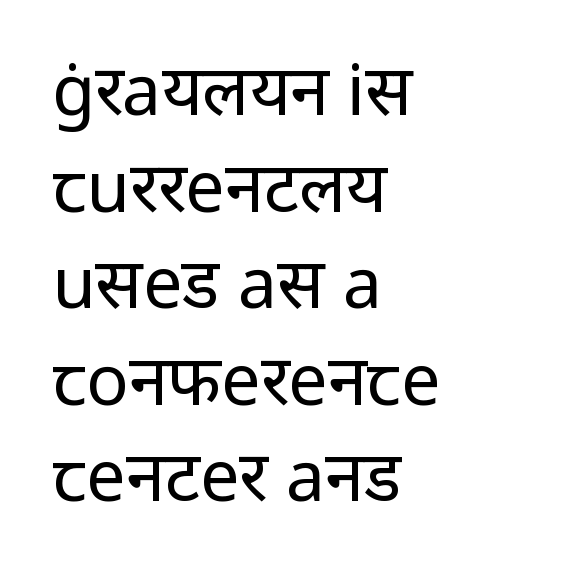
The image shows 70 px regular-weight sans-serif type, upright; set left-aligned, normal line spacing (1.38x), normal letter spacing, not underlined; low stroke contrast and a medium x-height.
